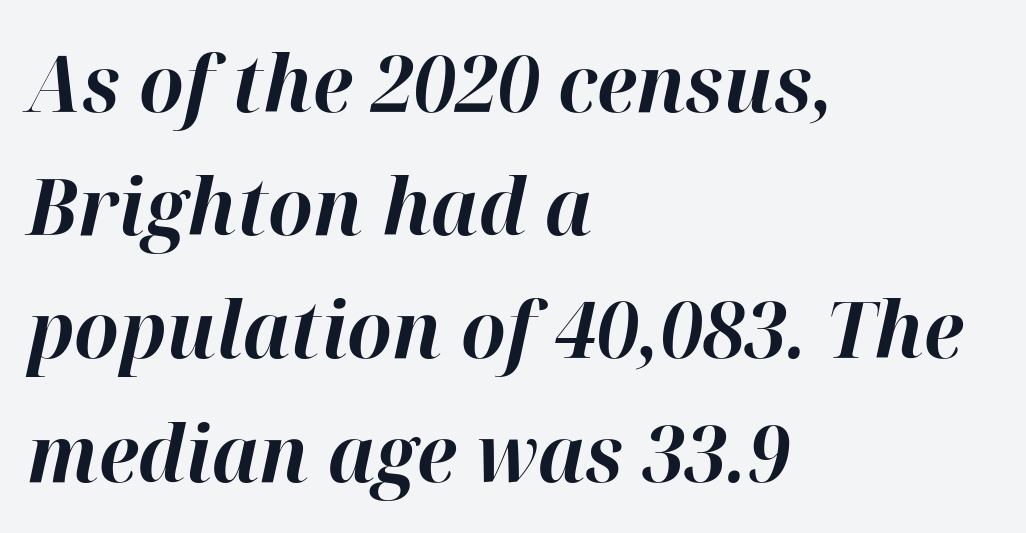
Q: Is the text bold? A: Yes.
Q: Is the text italic (slanted)? A: Yes, it leans right by about 12 degrees.
Q: Is the text underlined? A: No.
Q: How is the paragraph aligned? A: Left-aligned.
Q: Is the spacing between letters normal or unusually wide? A: Normal.
Q: Is the spacing between lines tight, normal or loose? A: Normal.
Q: Width (condensed, normal, or wide)? A: Normal.
Q: Stroke contrast? A: High.
Q: x-height? A: Medium.
Q: Monospaced? A: No.
